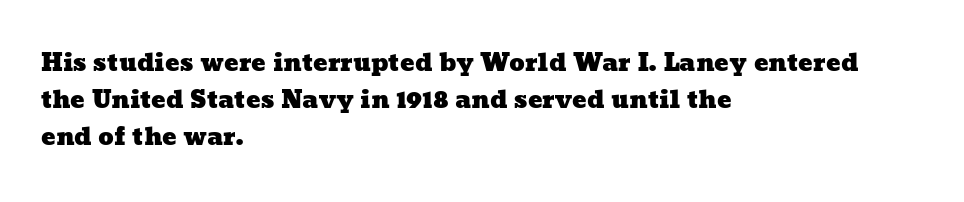
The lines in this sample share a left origin and differ only in where they stop. Evenly set lines give the paragraph a standard silhouette. The specimen omits any rule beneath the text block's lines. How are the letters spaced? Ordinarily, with no added tracking.
